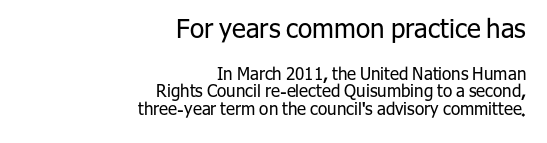
Q: Is the text bold? A: No.
Q: Is the text italic (slanted)? A: No, it is upright.
Q: Is the text underlined? A: No.
Q: How is the paragraph aligned? A: Right-aligned.
Q: Is the spacing between letters normal or unusually wide? A: Normal.
Q: Is the spacing between lines tight, normal or loose? A: Tight.
Q: Which block of text is set in a larger size, the first (top) or the second (bottom)? A: The first (top) one.
